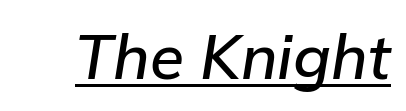
The letters advance in unequal steps, a hallmark of proportional type. Decoration check: the copy is underlined. Is the letter spacing exaggerated? No — it looks like the ordinary default. Compared with ordinary roman type, these characters are visibly tilted.
